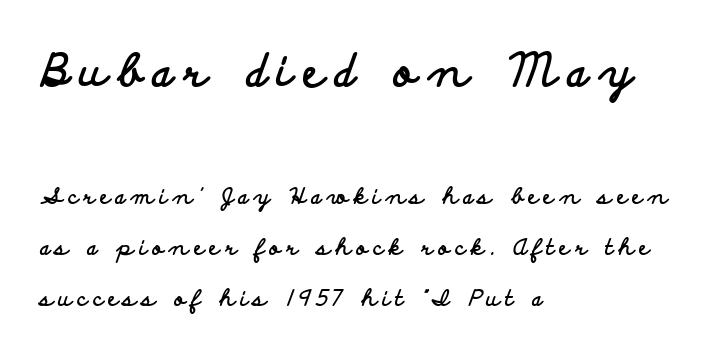
The image shows 45 px bold, wide sans-serif type; set left-aligned, loose line spacing (2.31x), unusually wide letter spacing (+0.24 em), not underlined; the first (top) block is 2.05x larger; low stroke contrast and a small x-height.
